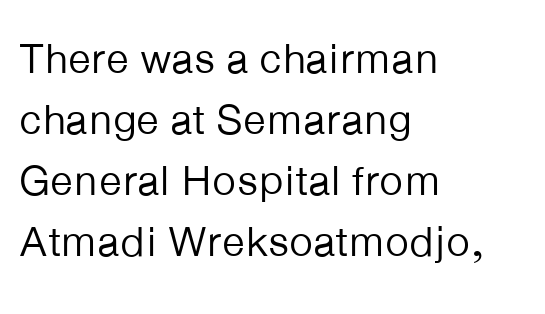
Q: Is the text bold? A: No.
Q: Is the text italic (slanted)? A: No, it is upright.
Q: Is the typeface a serif or a sans-serif typeface? A: Sans-serif.
Q: Is the text underlined? A: No.
Q: How is the paragraph aligned? A: Left-aligned.
Q: Is the spacing between letters normal or unusually wide? A: Normal.
Q: Is the spacing between lines tight, normal or loose? A: Normal.
Q: Width (condensed, normal, or wide)? A: Normal.
Q: Stroke contrast? A: Low.
Q: x-height? A: Medium.
Q: Monospaced? A: No.
